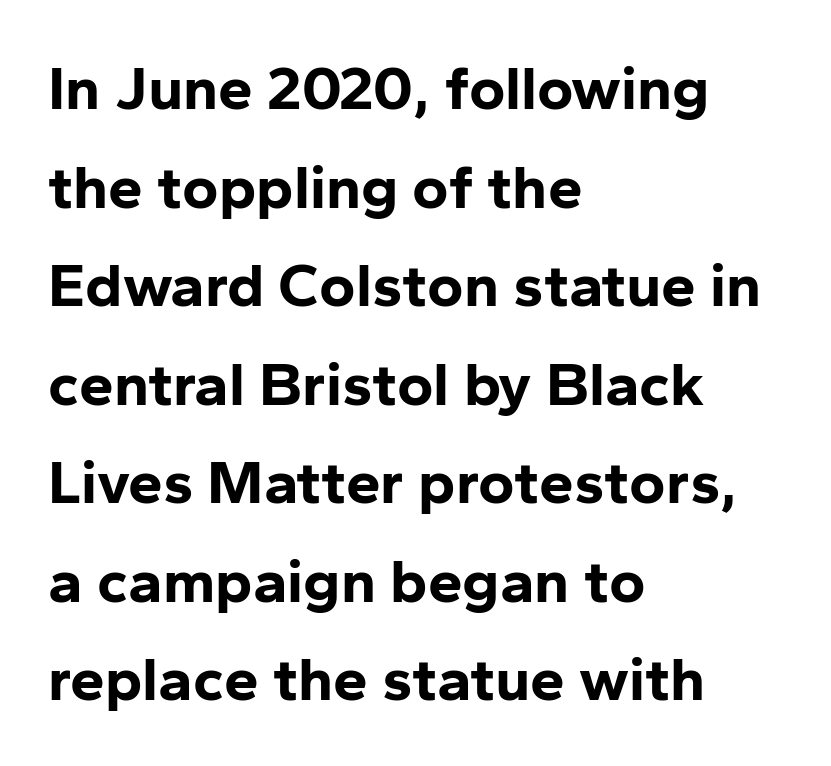
Grotesque or geometric, the face here clearly has no serifs. Weight: bold. The string is rendered with underlining switched off. You could call the tracking neutral — neither tight nor loose. The letters advance in unequal steps, a hallmark of proportional type. The type sits square on the baseline with zero lean.
